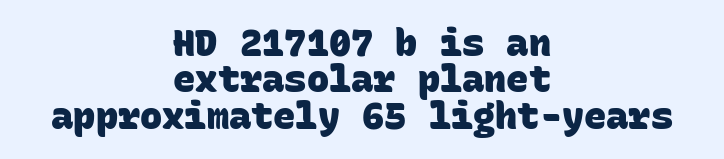
{"serif": "no", "bold": "yes", "weight": "heavy", "width": "normal", "stroke_contrast": "low", "x_height": "large", "monospaced": "yes", "underline": "no", "align": "center", "line_spacing": "tight", "line_spacing_ratio": 0.98, "letter_spacing": "normal", "letter_spacing_em": 0.0, "glyph_px": 37}
